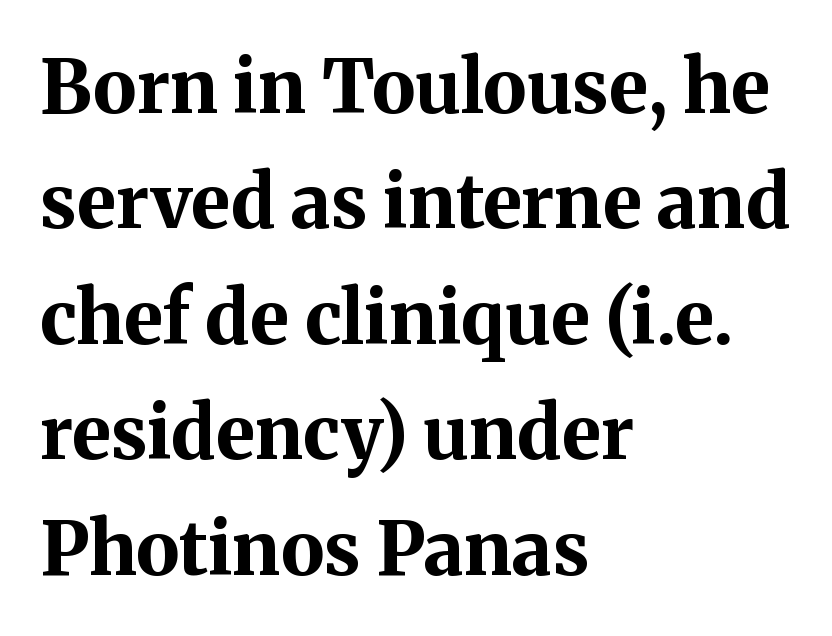
{"serif": "yes", "italic": "no", "bold": "yes", "weight": "bold", "width": "normal", "stroke_contrast": "medium", "x_height": "medium", "monospaced": "no", "underline": "no", "align": "left", "line_spacing": "normal", "line_spacing_ratio": 1.56, "letter_spacing": "normal", "letter_spacing_em": 0.0, "glyph_px": 74}
